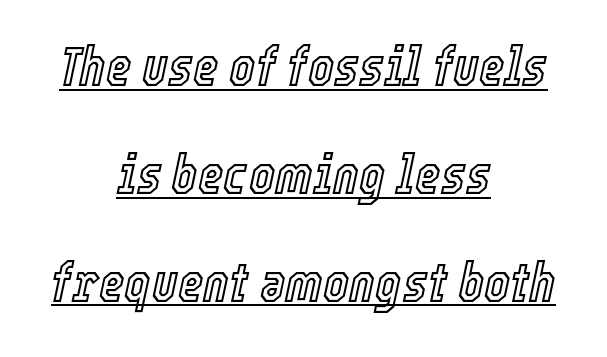
The image shows 55 px condensed type, italic (leaning right); set centered, loose line spacing (1.96x), normal letter spacing, underlined; a medium x-height.
